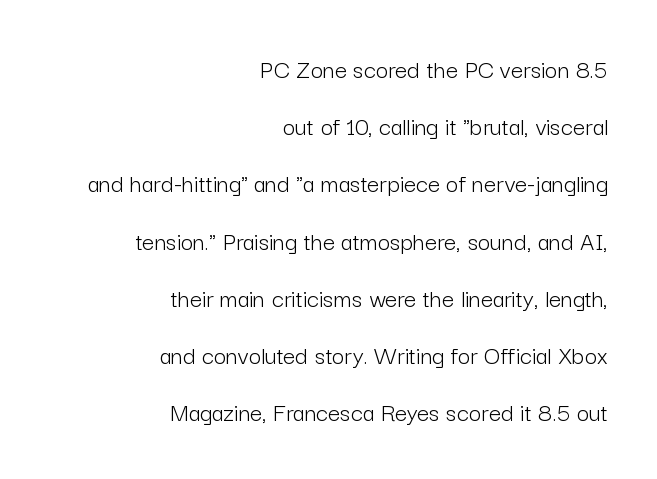
{"italic": "no", "bold": "no", "underline": "no", "align": "right", "line_spacing": "loose", "line_spacing_ratio": 2.12, "letter_spacing": "normal", "letter_spacing_em": 0.0, "glyph_px": 27}
